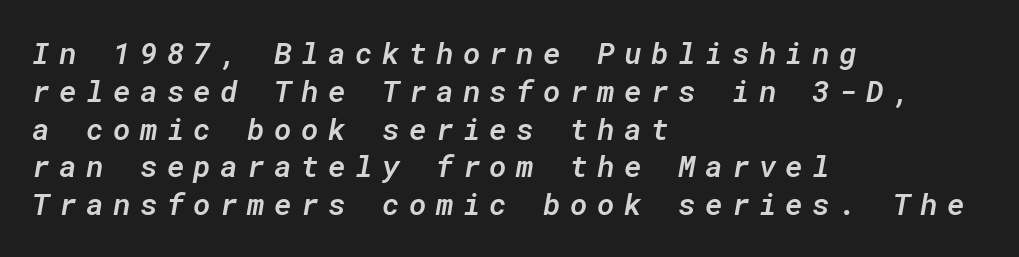
{"italic": "yes", "lean": "right", "slant_degrees": 10, "bold": "semi", "weight": "semibold", "width": "normal", "stroke_contrast": "low", "x_height": "medium", "monospaced": "yes", "underline": "no", "align": "left", "line_spacing": "normal", "line_spacing_ratio": 1.26, "letter_spacing": "wide", "letter_spacing_em": 0.31, "glyph_px": 30}
